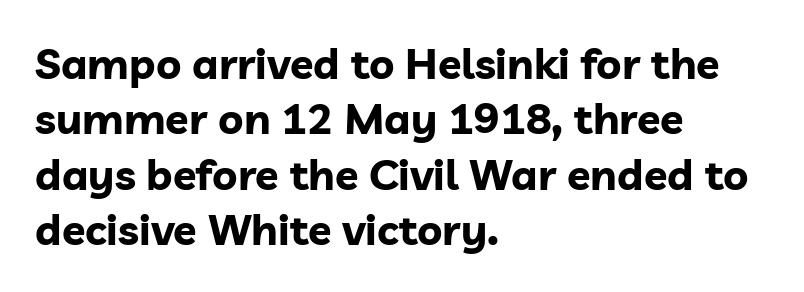
Q: Is the text bold? A: Yes.
Q: Is the text italic (slanted)? A: No, it is upright.
Q: Is the typeface a serif or a sans-serif typeface? A: Sans-serif.
Q: Is the text underlined? A: No.
Q: How is the paragraph aligned? A: Left-aligned.
Q: Is the spacing between letters normal or unusually wide? A: Normal.
Q: Is the spacing between lines tight, normal or loose? A: Normal.
Q: Width (condensed, normal, or wide)? A: Normal.
Q: Stroke contrast? A: Low.
Q: x-height? A: Medium.
Q: Monospaced? A: No.
